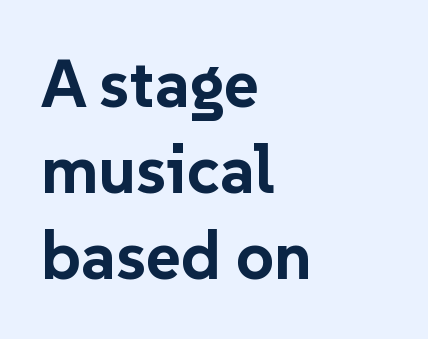
Q: Is the text bold? A: Yes.
Q: Is the text italic (slanted)? A: No, it is upright.
Q: Is the typeface a serif or a sans-serif typeface? A: Sans-serif.
Q: Is the text underlined? A: No.
Q: How is the paragraph aligned? A: Left-aligned.
Q: Is the spacing between letters normal or unusually wide? A: Normal.
Q: Is the spacing between lines tight, normal or loose? A: Normal.
Q: Width (condensed, normal, or wide)? A: Normal.
Q: Stroke contrast? A: Low.
Q: x-height? A: Medium.
Q: Monospaced? A: No.
